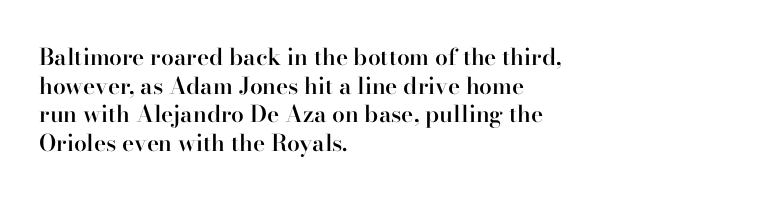
Q: Is the text bold? A: Semi-bold.
Q: Is the text italic (slanted)? A: No, it is upright.
Q: Is the text underlined? A: No.
Q: How is the paragraph aligned? A: Left-aligned.
Q: Is the spacing between letters normal or unusually wide? A: Normal.
Q: Is the spacing between lines tight, normal or loose? A: Normal.
